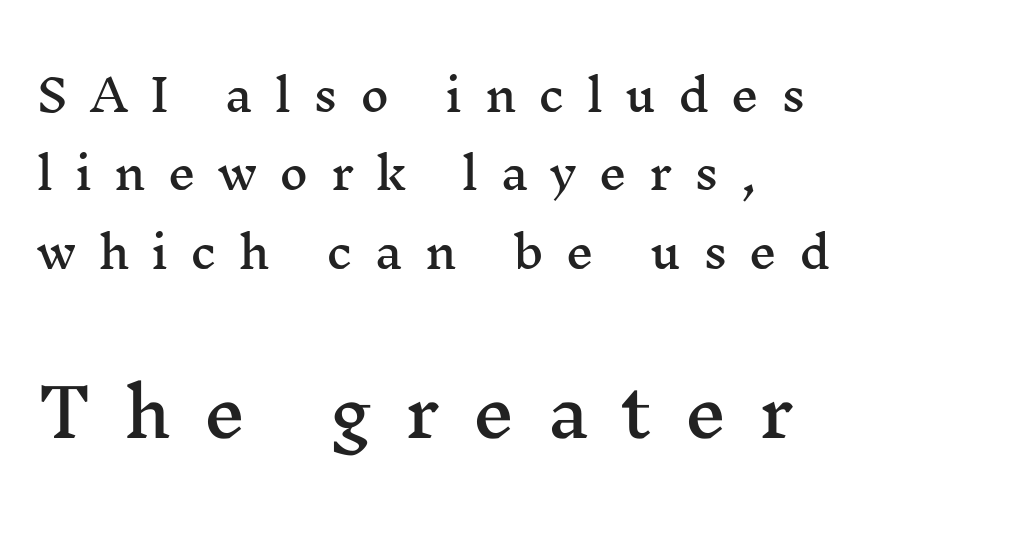
{"serif": "yes", "italic": "no", "width": "wide", "stroke_contrast": "medium", "x_height": "medium", "monospaced": "no", "underline": "no", "align": "left", "line_spacing_ratio": 1.78, "letter_spacing": "wide", "letter_spacing_em": 0.5, "larger_block": "second", "size_ratio": 1.5, "glyph_px": 66}
